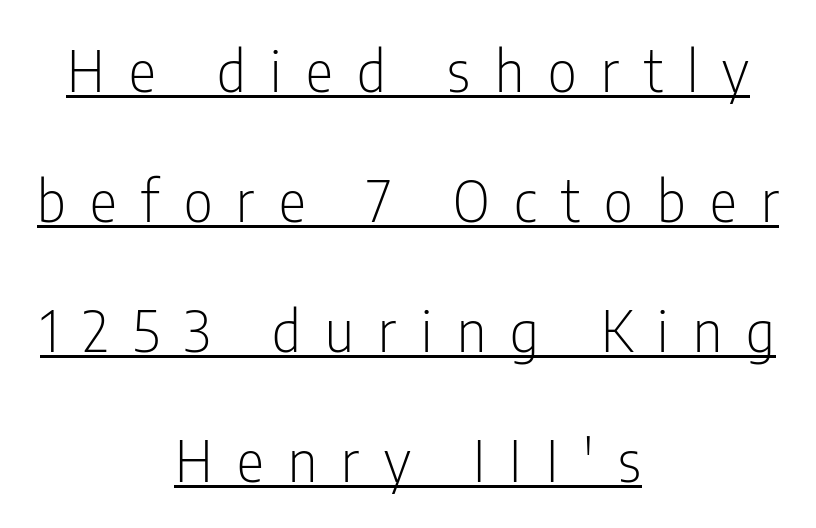
{"serif": "no", "italic": "no", "bold": "no", "weight": "light", "width": "condensed", "stroke_contrast": "low", "x_height": "medium", "monospaced": "no", "underline": "yes", "align": "center", "line_spacing": "loose", "line_spacing_ratio": 2.28, "letter_spacing": "wide", "letter_spacing_em": 0.43, "glyph_px": 57}
